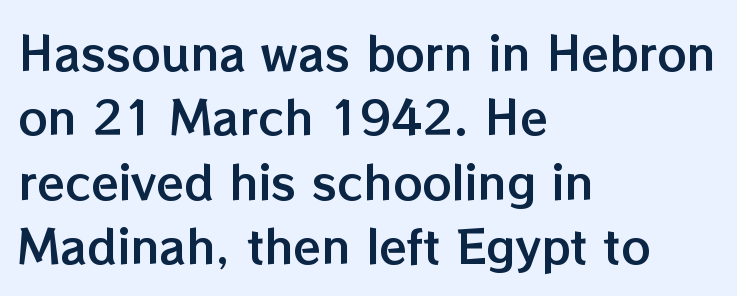
Q: Is the text italic (slanted)? A: No, it is upright.
Q: Is the text underlined? A: No.
Q: How is the paragraph aligned? A: Left-aligned.
Q: Is the spacing between letters normal or unusually wide? A: Normal.
Q: Is the spacing between lines tight, normal or loose? A: Normal.
Q: Width (condensed, normal, or wide)? A: Normal.
Q: Stroke contrast? A: Low.
Q: x-height? A: Medium.
Q: Monospaced? A: No.
